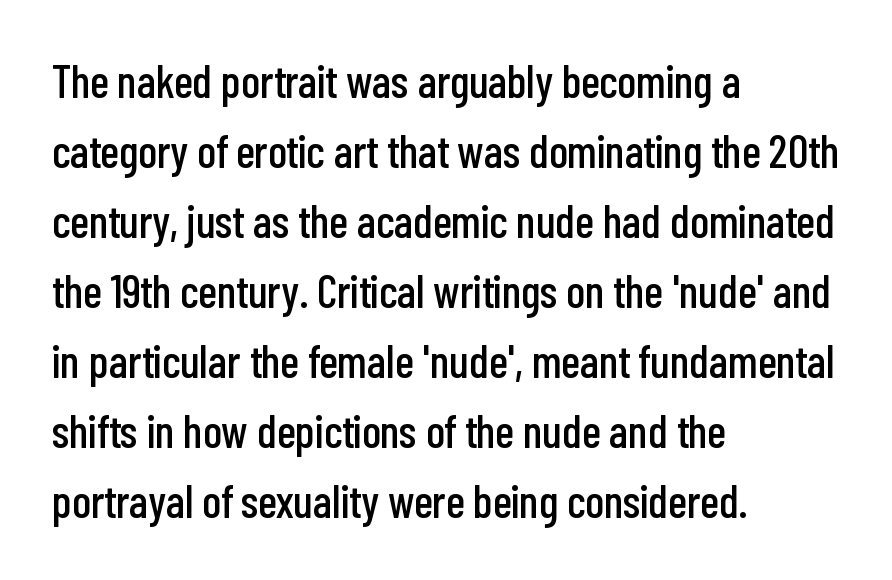
{"serif": "no", "italic": "no", "width": "condensed", "stroke_contrast": "low", "x_height": "medium", "monospaced": "no", "underline": "no", "align": "left", "line_spacing": "normal", "line_spacing_ratio": 1.52, "letter_spacing": "normal", "letter_spacing_em": 0.0, "glyph_px": 46}
